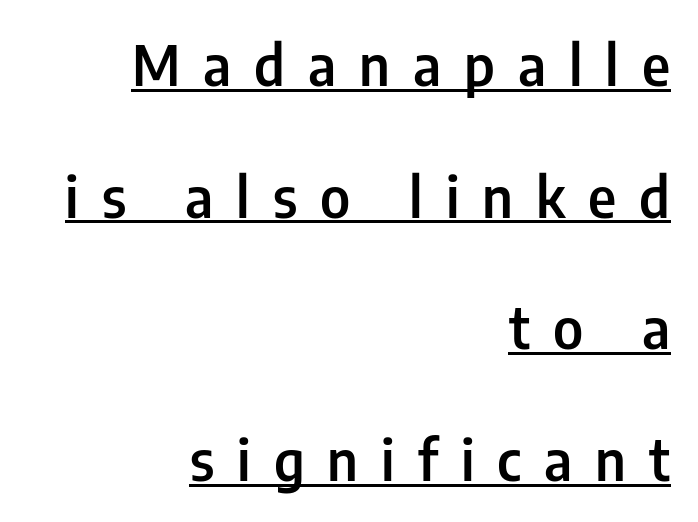
The image shows 56 px semibold, condensed sans-serif type, upright; set right-aligned, loose line spacing (2.35x), unusually wide letter spacing (+0.41 em), underlined; low stroke contrast and a medium x-height.
